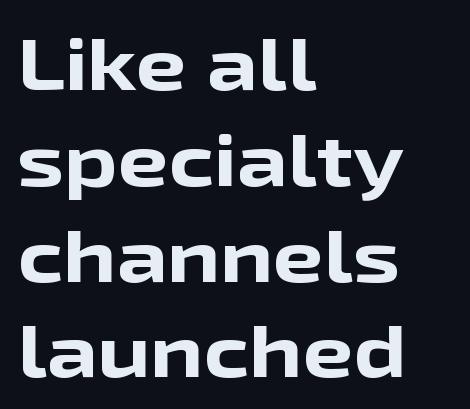
Inter-character spacing is left at the font's built-in metrics. The text block is weighted toward the left margin, trailing off unevenly rightward. Letters rest on an invisible, unmarked baseline. These lines are rendered in a variable-pitch font. Are there feet on the stems? There aren't — it's a sans. Unlike italic type, these characters show no tilt at all.
